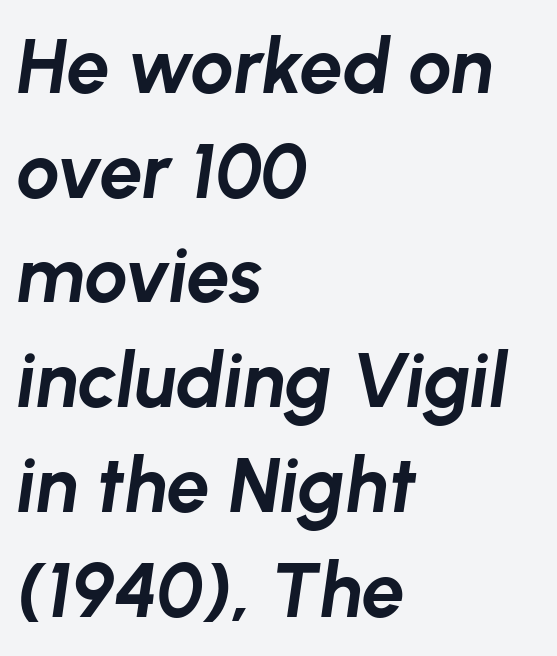
Q: Is the text bold? A: Yes.
Q: Is the text italic (slanted)? A: Yes, it leans right by about 8 degrees.
Q: Is the text underlined? A: No.
Q: How is the paragraph aligned? A: Left-aligned.
Q: Is the spacing between letters normal or unusually wide? A: Normal.
Q: Is the spacing between lines tight, normal or loose? A: Normal.
Q: Width (condensed, normal, or wide)? A: Normal.
Q: Stroke contrast? A: Low.
Q: x-height? A: Medium.
Q: Monospaced? A: No.
